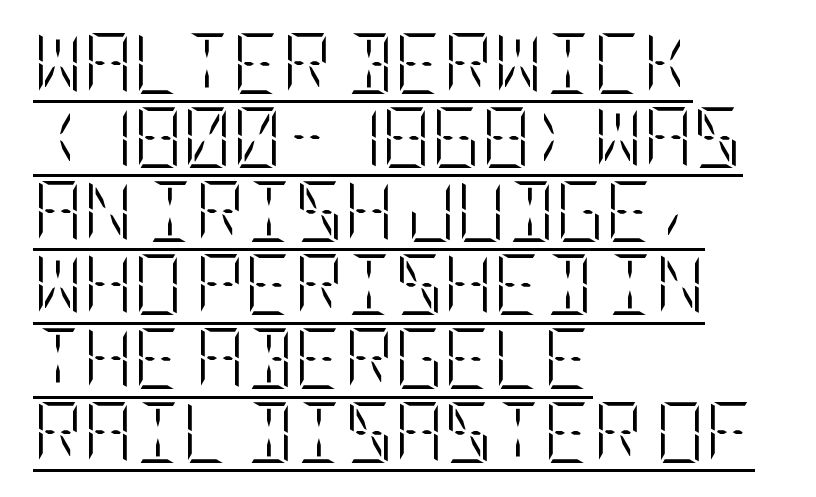
{"italic": "no", "bold": "no", "weight": "light", "width": "condensed", "stroke_contrast": "low", "x_height": "large", "underline": "yes", "align": "left", "line_spacing_ratio": 1.21, "letter_spacing": "normal", "letter_spacing_em": 0.0, "glyph_px": 61}
